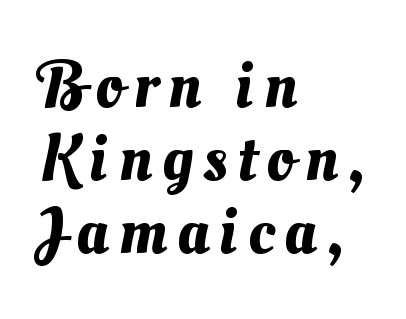
The image shows 67 px text type; set left-aligned, tight line spacing (1.09x), not underlined; medium stroke contrast and a small x-height.
